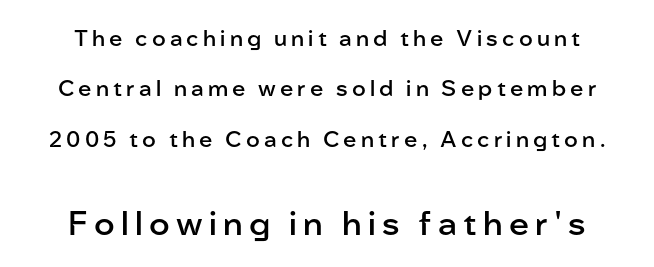
Serif or sans? Sans — the stroke terminals are bare. The space between consecutive lines is lavish. The face used here is proportionally spaced, like ordinary book or web type. Caption: upper text group reduced, lower text group enlarged.
